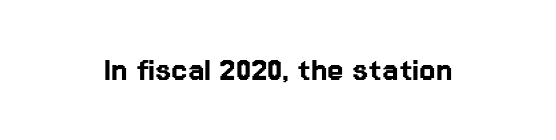
Q: Is the text italic (slanted)? A: No, it is upright.
Q: Is the typeface a serif or a sans-serif typeface? A: Sans-serif.
Q: Is the text underlined? A: No.
Q: Is the spacing between letters normal or unusually wide? A: Normal.
Q: Width (condensed, normal, or wide)? A: Normal.
Q: Stroke contrast? A: Low.
Q: x-height? A: Medium.
Q: Monospaced? A: No.
